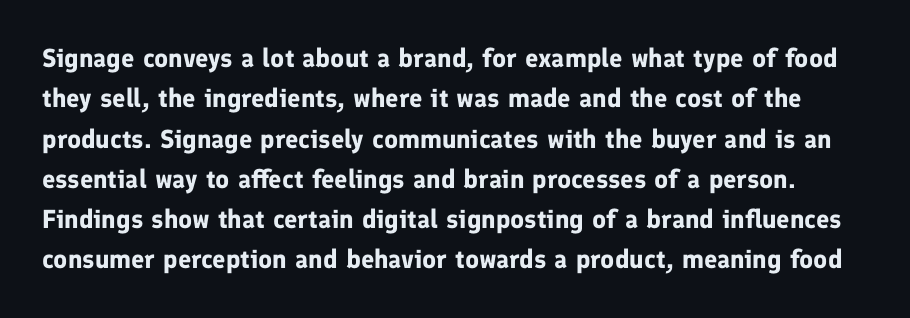
Glyph-to-glyph distance matches everyday printed text. Ordinary non-slanted type is in use. Pretty heavy lettering here — definitely bold. This block has exactly the height ordinary leading produces. Clear beneath every line of the passage.
